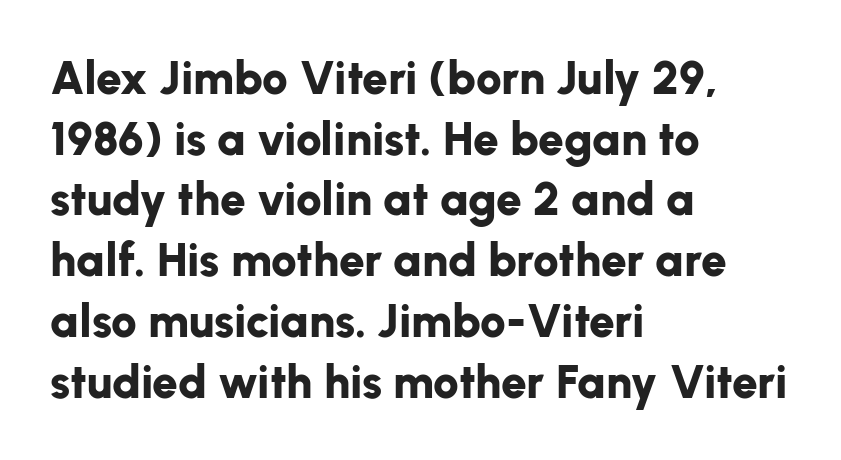
A bare baseline throughout the passage. No italicization has been applied; the sample stays upright. Classification — sans serif. Teacher's note: observe the even left margin — that is flush-left alignment. The designer left line spacing at the default.
